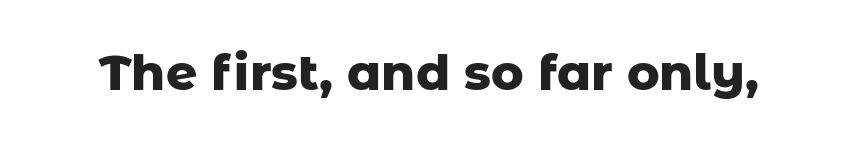
Think of a printed novel: that variable character pitch is what you see here. Has an underline been added? It has not. These lines keep a tight, regular rhythm from letter to letter. In terms of weight, the rendering is a true, heavy bold. Posture: vertical.
